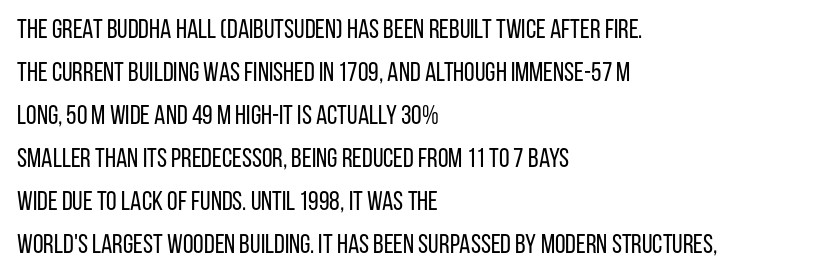
Line beginnings align vertically; line endings do not. Quick note: not italic, upright. No chunkiness to these letters — they're not bold. Default kerning and tracking; the words read as compact shapes.
